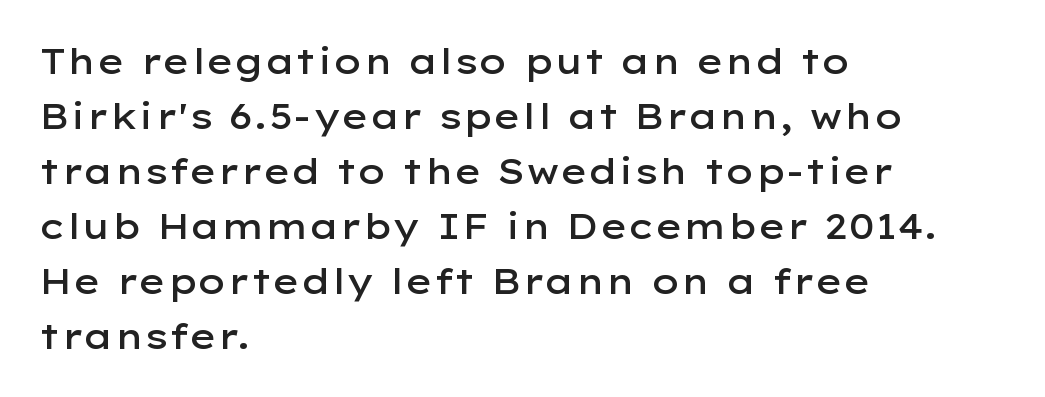
The image shows 35 px semibold, wide sans-serif type, upright; set left-aligned, normal line spacing (1.57x), normal letter spacing, not underlined; low stroke contrast and a medium x-height.
